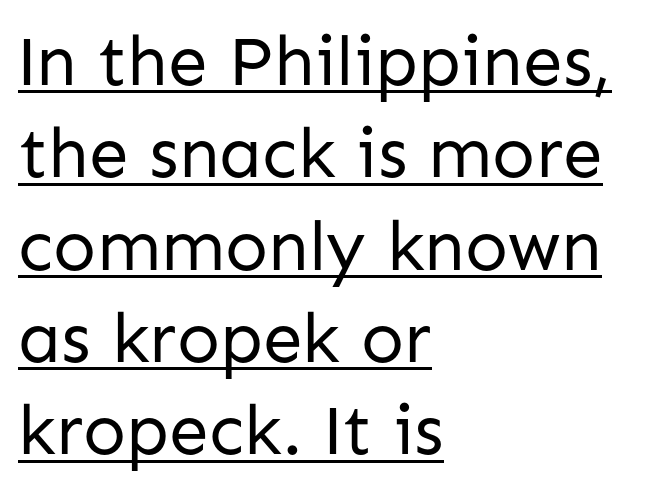
The image shows 71 px regular-weight sans-serif type, upright; set left-aligned, normal line spacing (1.3x), normal letter spacing, underlined; low stroke contrast and a medium x-height.
